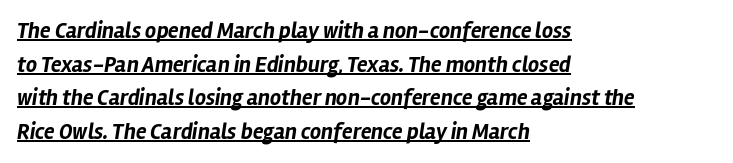
Each line of the rendering has a horizontal stroke beneath the glyphs. One-word summary of the alignment: left. Compared with an ordinary text face, these strokes are far heavier — a full bold. Quick note: italic. Standard letterfit; no display-style spreading of the glyphs.
